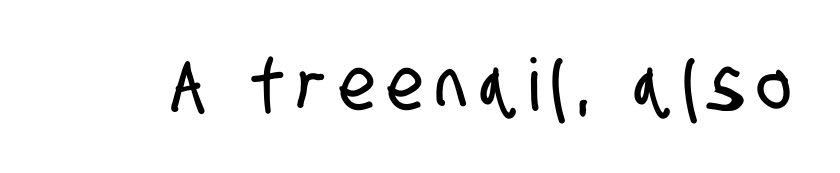
The image shows 72 px condensed sans-serif type; set not underlined; low stroke contrast and a large x-height.
